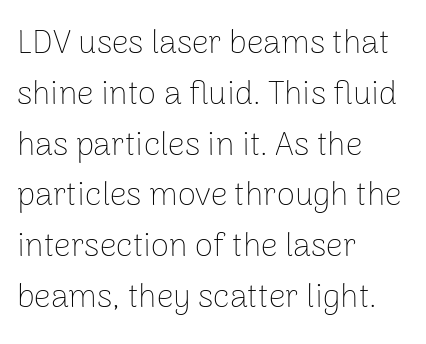
Q: Is the text bold? A: No.
Q: Is the text italic (slanted)? A: No, it is upright.
Q: Is the typeface a serif or a sans-serif typeface? A: Sans-serif.
Q: Is the text underlined? A: No.
Q: How is the paragraph aligned? A: Left-aligned.
Q: Is the spacing between letters normal or unusually wide? A: Normal.
Q: Is the spacing between lines tight, normal or loose? A: Normal.
Q: Width (condensed, normal, or wide)? A: Normal.
Q: Stroke contrast? A: Low.
Q: x-height? A: Medium.
Q: Monospaced? A: No.
